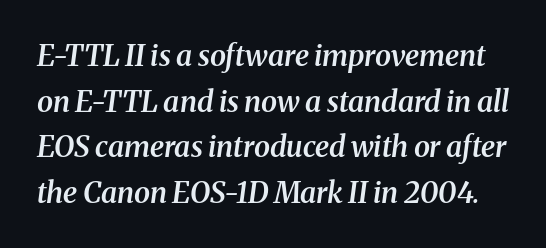
Does the type have serifs? Yes, each stem ends in a small foot. Is there much room between lines? A standard amount, neither cramped nor airy. The face used here is proportionally spaced, like ordinary book or web type. Rendered with sloped, italic letterforms.
